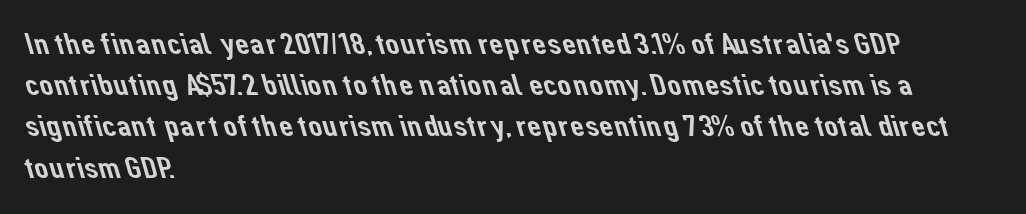
Q: Is the typeface a serif or a sans-serif typeface? A: Sans-serif.
Q: Is the text underlined? A: No.
Q: How is the paragraph aligned? A: Left-aligned.
Q: Is the spacing between letters normal or unusually wide? A: Normal.
Q: Is the spacing between lines tight, normal or loose? A: Normal.
Q: Width (condensed, normal, or wide)? A: Normal.
Q: Stroke contrast? A: Low.
Q: x-height? A: Medium.
Q: Monospaced? A: No.
